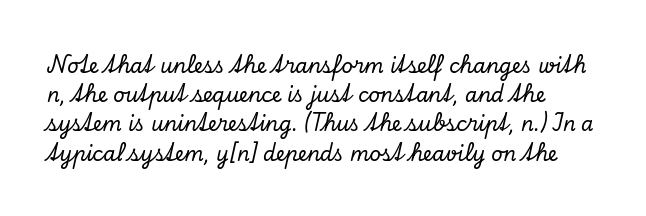
The space beneath each line is pristine and unruled. Words appear dense and cohesive because spacing is normal. Italic: yes, the glyphs are oblique. The passage shown stacks its lines at a standard gap.
